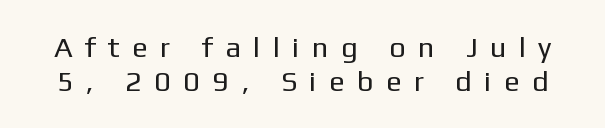
Q: Is the text bold? A: No.
Q: Is the text italic (slanted)? A: No, it is upright.
Q: Is the typeface a serif or a sans-serif typeface? A: Sans-serif.
Q: Is the text underlined? A: No.
Q: Is the spacing between letters normal or unusually wide? A: Unusually wide.
Q: Width (condensed, normal, or wide)? A: Normal.
Q: Stroke contrast? A: Low.
Q: x-height? A: Medium.
Q: Monospaced? A: No.
